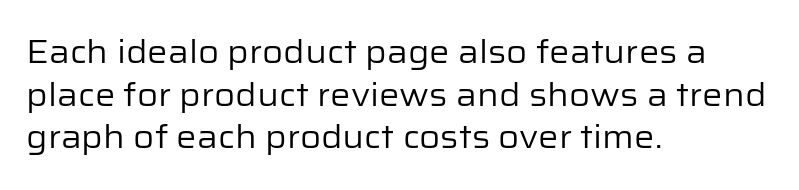
The image shows 32 px regular-weight sans-serif type, upright; set left-aligned, normal line spacing (1.33x), normal letter spacing, not underlined; low stroke contrast and a medium x-height.
